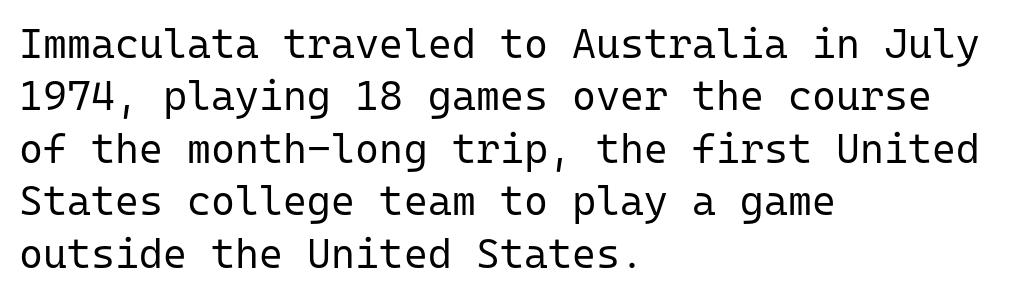
Q: Is the text bold? A: No.
Q: Is the text italic (slanted)? A: No, it is upright.
Q: Is the typeface a serif or a sans-serif typeface? A: Sans-serif.
Q: Is the text underlined? A: No.
Q: How is the paragraph aligned? A: Left-aligned.
Q: Is the spacing between letters normal or unusually wide? A: Normal.
Q: Is the spacing between lines tight, normal or loose? A: Normal.
Q: Width (condensed, normal, or wide)? A: Normal.
Q: Stroke contrast? A: Low.
Q: x-height? A: Medium.
Q: Monospaced? A: Yes.
